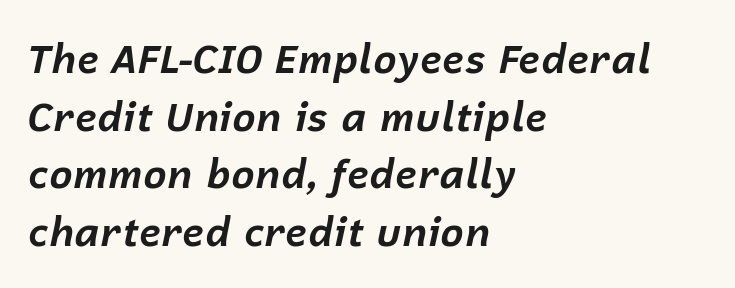
{"italic": "yes", "lean": "right", "slant_degrees": 12, "bold": "yes", "weight": "bold", "width": "normal", "stroke_contrast": "low", "x_height": "medium", "monospaced": "no", "underline": "no", "align": "left", "line_spacing": "normal", "line_spacing_ratio": 1.44, "letter_spacing": "normal", "letter_spacing_em": 0.0, "glyph_px": 40}
